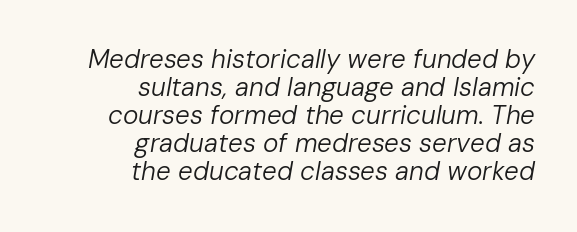
Q: Is the text bold? A: No.
Q: Is the text italic (slanted)? A: Yes, it leans right by about 10 degrees.
Q: Is the text underlined? A: No.
Q: How is the paragraph aligned? A: Right-aligned.
Q: Is the spacing between letters normal or unusually wide? A: Normal.
Q: Is the spacing between lines tight, normal or loose? A: Tight.
